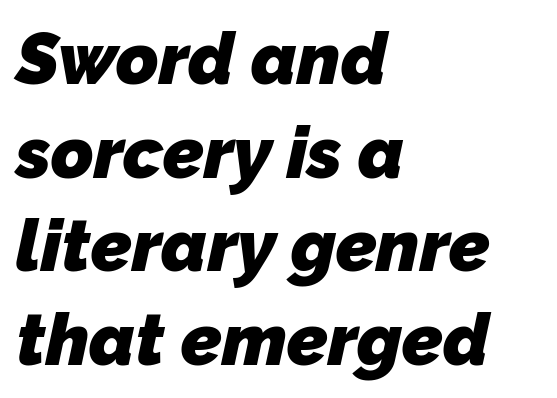
Q: Is the text bold? A: Yes.
Q: Is the typeface a serif or a sans-serif typeface? A: Sans-serif.
Q: Is the text underlined? A: No.
Q: How is the paragraph aligned? A: Left-aligned.
Q: Is the spacing between letters normal or unusually wide? A: Normal.
Q: Is the spacing between lines tight, normal or loose? A: Normal.
Q: Width (condensed, normal, or wide)? A: Normal.
Q: Stroke contrast? A: Low.
Q: x-height? A: Medium.
Q: Monospaced? A: No.
